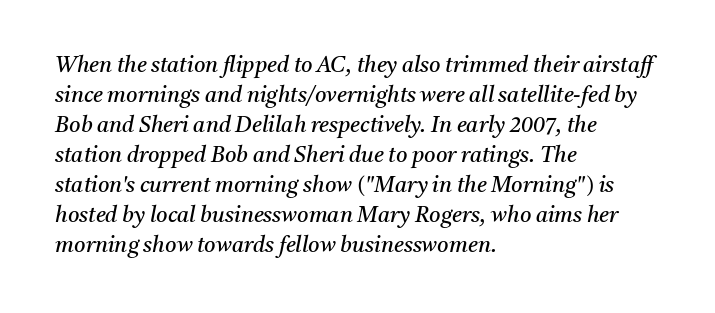
Q: Is the text bold? A: No.
Q: Is the text italic (slanted)? A: Yes, it leans right by about 11 degrees.
Q: Is the text underlined? A: No.
Q: How is the paragraph aligned? A: Left-aligned.
Q: Is the spacing between letters normal or unusually wide? A: Normal.
Q: Is the spacing between lines tight, normal or loose? A: Normal.
